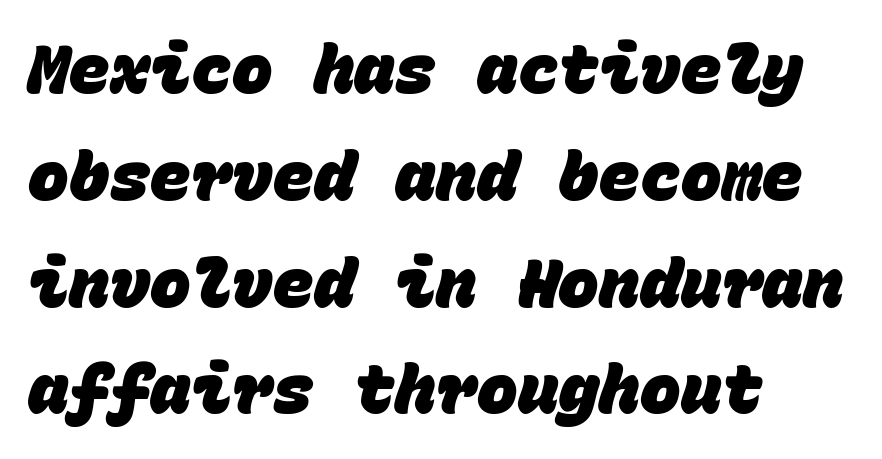
The image shows 68 px heavy sans-serif type, monospaced; set left-aligned, normal line spacing (1.57x), normal letter spacing, not underlined; low stroke contrast and a large x-height.
